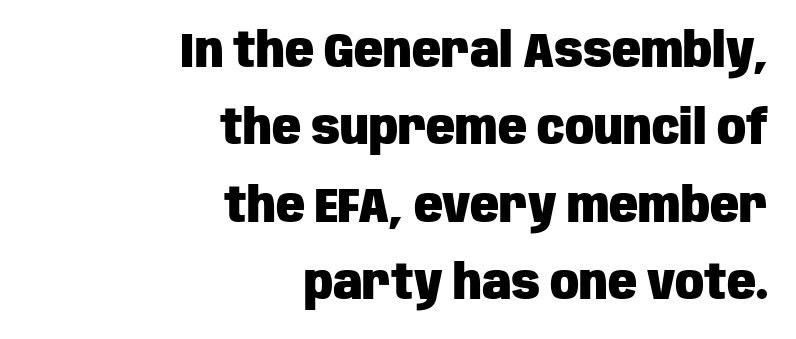
Q: Is the text bold? A: Yes.
Q: Is the text italic (slanted)? A: No, it is upright.
Q: Is the typeface a serif or a sans-serif typeface? A: Sans-serif.
Q: Is the text underlined? A: No.
Q: How is the paragraph aligned? A: Right-aligned.
Q: Is the spacing between letters normal or unusually wide? A: Normal.
Q: Is the spacing between lines tight, normal or loose? A: Normal.
Q: Width (condensed, normal, or wide)? A: Condensed.
Q: Stroke contrast? A: Low.
Q: x-height? A: Large.
Q: Monospaced? A: No.
